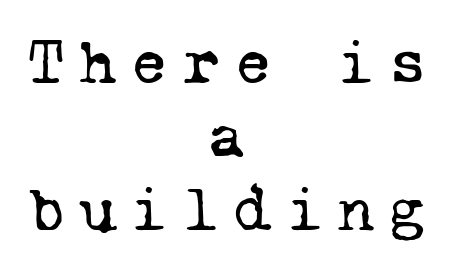
{"serif": "yes", "bold": "no", "weight": "regular", "width": "normal", "stroke_contrast": "low", "x_height": "medium", "monospaced": "yes", "underline": "no", "align": "center", "line_spacing": "tight", "line_spacing_ratio": 1.13, "letter_spacing": "wide", "letter_spacing_em": 0.21, "glyph_px": 65}
